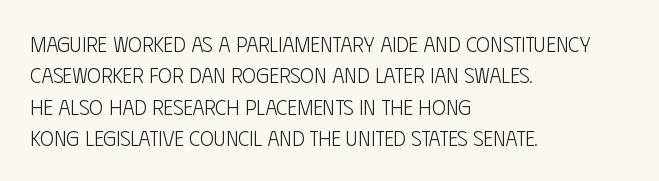
Q: Is the text bold? A: No.
Q: Is the text italic (slanted)? A: No, it is upright.
Q: Is the text underlined? A: No.
Q: How is the paragraph aligned? A: Left-aligned.
Q: Is the spacing between letters normal or unusually wide? A: Normal.
Q: Is the spacing between lines tight, normal or loose? A: Normal.
